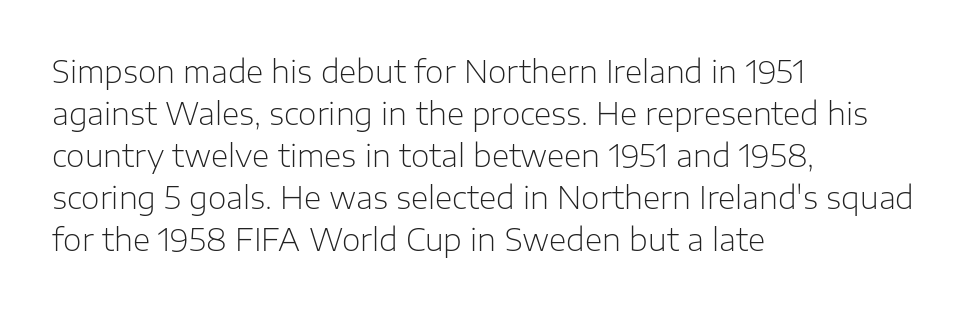
{"serif": "no", "italic": "no", "bold": "no", "weight": "light", "width": "normal", "stroke_contrast": "low", "x_height": "medium", "monospaced": "no", "underline": "no", "align": "left", "line_spacing": "normal", "line_spacing_ratio": 1.4, "letter_spacing": "normal", "letter_spacing_em": 0.0, "glyph_px": 30}
